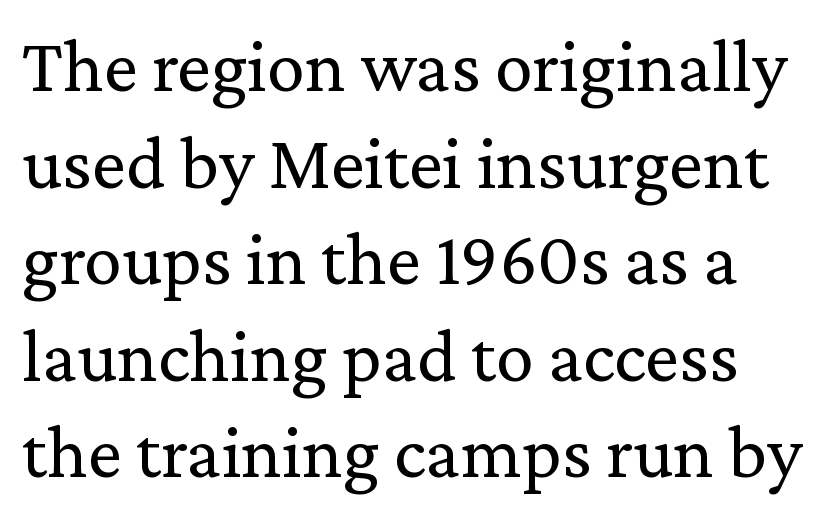
Q: Is the text bold? A: No.
Q: Is the text italic (slanted)? A: No, it is upright.
Q: Is the typeface a serif or a sans-serif typeface? A: Serif.
Q: Is the text underlined? A: No.
Q: Is the spacing between letters normal or unusually wide? A: Normal.
Q: Is the spacing between lines tight, normal or loose? A: Normal.
Q: Width (condensed, normal, or wide)? A: Normal.
Q: Stroke contrast? A: Low.
Q: x-height? A: Medium.
Q: Monospaced? A: No.
